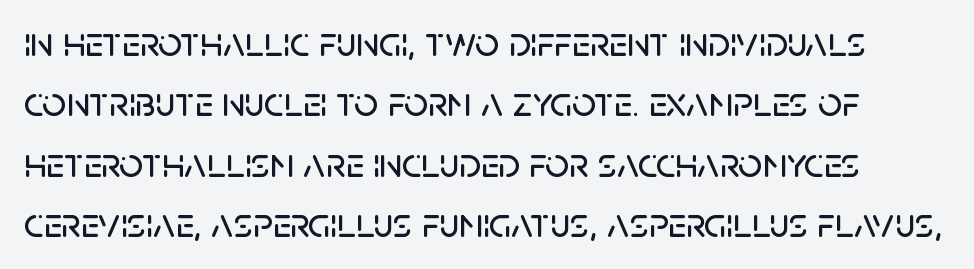
The image shows 42 px sans-serif type, upright; set normal line spacing (1.44x), normal letter spacing, not underlined; low stroke contrast and a large x-height.
